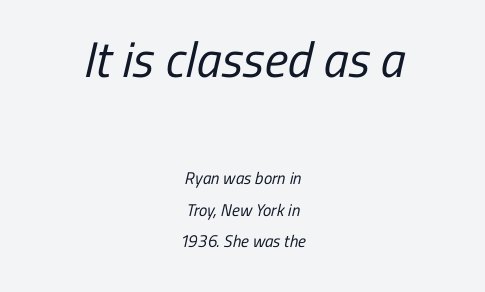
The weight tops out at a normal text grade. Unlike a traditional serif, this face leaves its strokes unadorned. Horizontally, the lines are justified to the midpoint only. Bare-footed words on every line. Look at the glyph heights: the upper group is clearly the bigger setting. Note the varied advance widths — an 'i' is clearly narrower than an 'm'.
